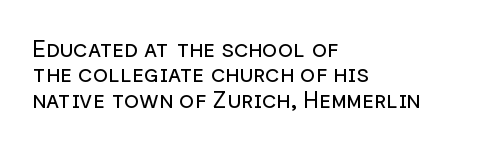
Q: Is the text bold? A: No.
Q: Is the text italic (slanted)? A: No, it is upright.
Q: Is the text underlined? A: No.
Q: How is the paragraph aligned? A: Left-aligned.
Q: Is the spacing between letters normal or unusually wide? A: Normal.
Q: Is the spacing between lines tight, normal or loose? A: Tight.
